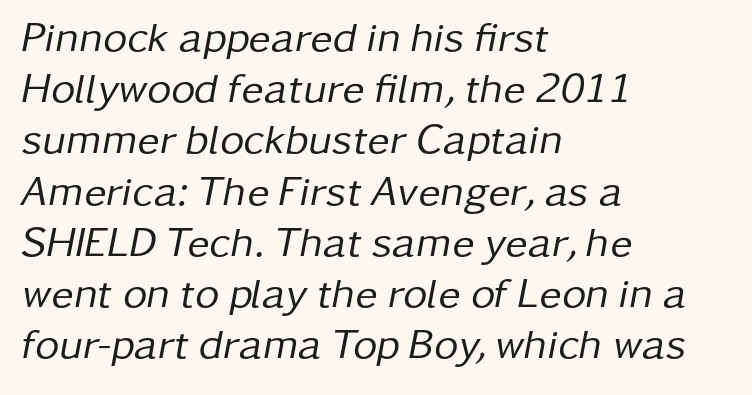
Q: Is the text bold? A: No.
Q: Is the text italic (slanted)? A: Yes, it leans right by about 11 degrees.
Q: Is the text underlined? A: No.
Q: How is the paragraph aligned? A: Left-aligned.
Q: Is the spacing between letters normal or unusually wide? A: Normal.
Q: Width (condensed, normal, or wide)? A: Normal.
Q: Stroke contrast? A: Low.
Q: x-height? A: Medium.
Q: Monospaced? A: No.
